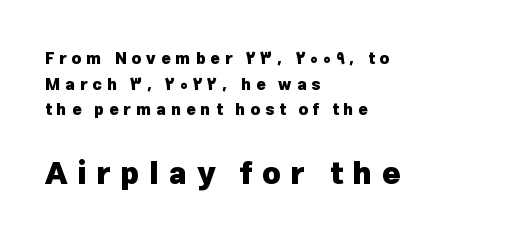
Think of a printed novel: that variable character pitch is what you see here. Anything drawn beneath the words? Only blank space. When letters stand straight like this, we call the style roman or upright. Compared with a centered layout, this one pins lines to the left instead. How heavy is the stroke? Heavy — this is a bold. The text was rendered using a sans face with plain stroke endings.
